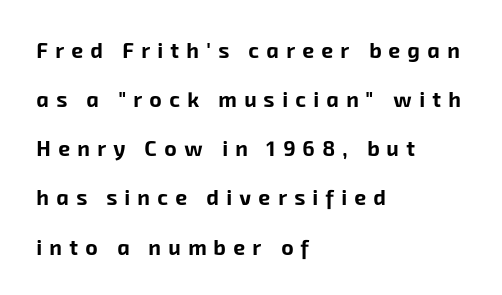
Q: Is the text bold? A: Yes.
Q: Is the text underlined? A: No.
Q: How is the paragraph aligned? A: Left-aligned.
Q: Is the spacing between letters normal or unusually wide? A: Unusually wide.
Q: Is the spacing between lines tight, normal or loose? A: Loose.
